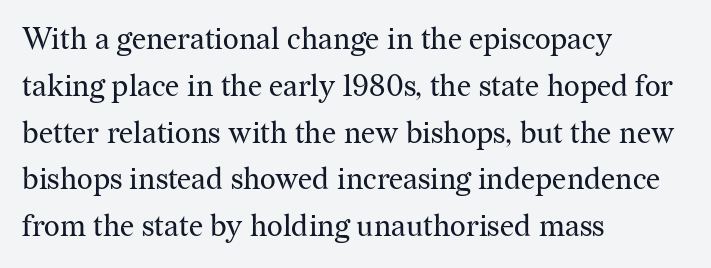
The image shows 30 px regular-weight serif type, upright; set left-aligned, normal line spacing (1.56x), normal letter spacing, not underlined; medium stroke contrast and a medium x-height.
